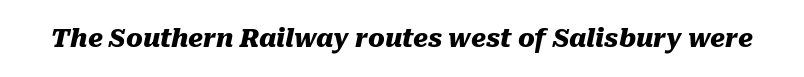
{"italic": "yes", "lean": "right", "slant_degrees": 10, "bold": "yes", "underline": "no", "letter_spacing": "normal", "letter_spacing_em": 0.0, "glyph_px": 25}
